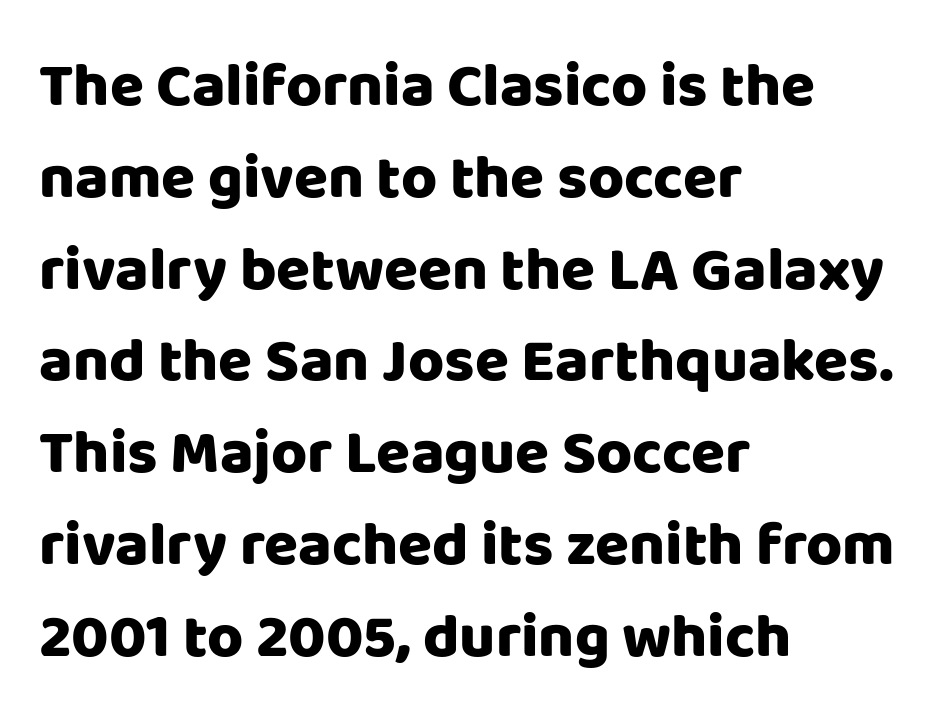
Q: Is the text bold? A: Yes.
Q: Is the text italic (slanted)? A: No, it is upright.
Q: Is the typeface a serif or a sans-serif typeface? A: Sans-serif.
Q: Is the text underlined? A: No.
Q: How is the paragraph aligned? A: Left-aligned.
Q: Is the spacing between letters normal or unusually wide? A: Normal.
Q: Is the spacing between lines tight, normal or loose? A: Normal.
Q: Width (condensed, normal, or wide)? A: Normal.
Q: Stroke contrast? A: Low.
Q: x-height? A: Large.
Q: Monospaced? A: No.
